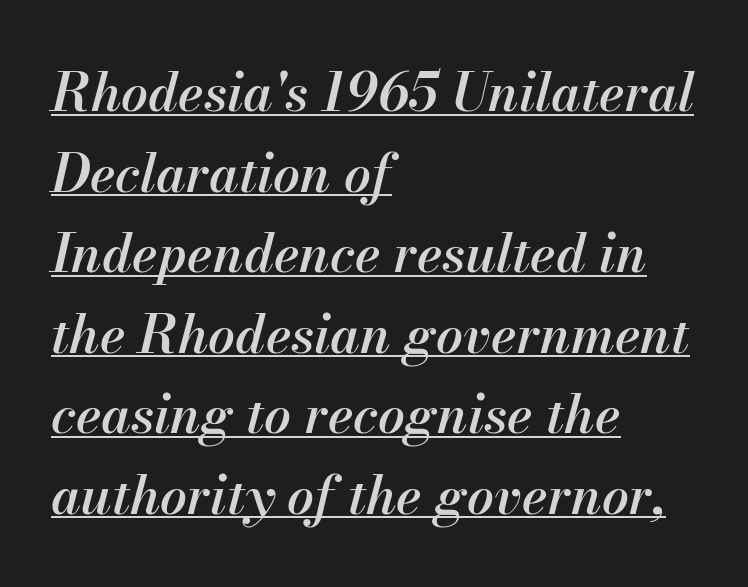
Q: Is the text bold? A: Semi-bold.
Q: Is the text italic (slanted)? A: Yes, it leans right by about 13 degrees.
Q: Is the text underlined? A: Yes.
Q: How is the paragraph aligned? A: Left-aligned.
Q: Is the spacing between letters normal or unusually wide? A: Normal.
Q: Is the spacing between lines tight, normal or loose? A: Normal.
Q: Width (condensed, normal, or wide)? A: Normal.
Q: Stroke contrast? A: Medium.
Q: x-height? A: Small.
Q: Monospaced? A: No.
